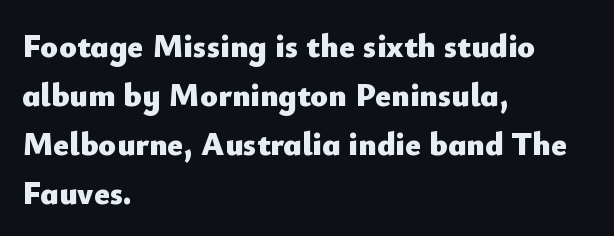
The compositor pushed each line to the left boundary. This rendering employs a face without finishing strokes, i.e., a sans-serif. Compared with an ordinary text face, these strokes are far heavier — a full bold. Honestly, there is no underline to notice here at all. Italic? Not at all — the glyphs are vertical. Looks like regular typesetting: each glyph gets only the width it needs.
